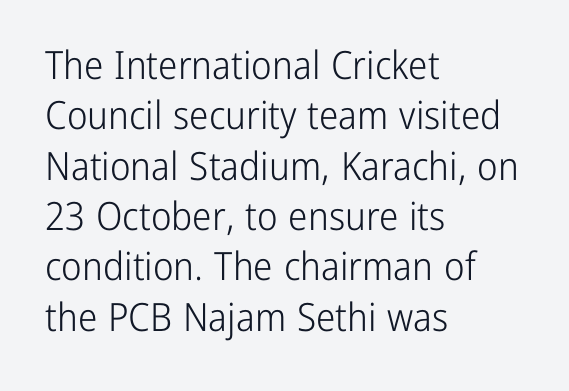
The image shows 39 px light, condensed sans-serif type, upright; set left-aligned, normal line spacing (1.29x), normal letter spacing, not underlined; low stroke contrast and a medium x-height.
